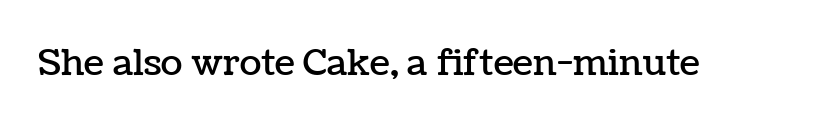
Q: Is the text italic (slanted)? A: No, it is upright.
Q: Is the text underlined? A: No.
Q: Is the spacing between letters normal or unusually wide? A: Normal.
Q: Width (condensed, normal, or wide)? A: Normal.
Q: Stroke contrast? A: Low.
Q: x-height? A: Medium.
Q: Monospaced? A: No.
